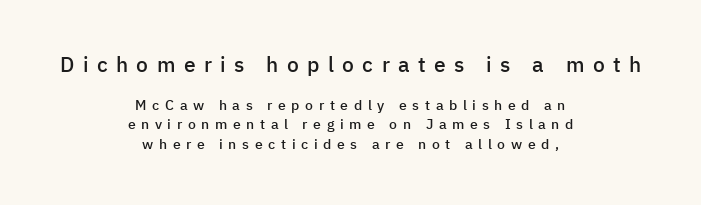
{"italic": "no", "bold": "semi", "underline": "no", "align": "center", "line_spacing": "normal", "line_spacing_ratio": 1.39, "letter_spacing": "wide", "letter_spacing_em": 0.4, "larger_block": "first", "size_ratio": 1.5, "glyph_px": 21}
